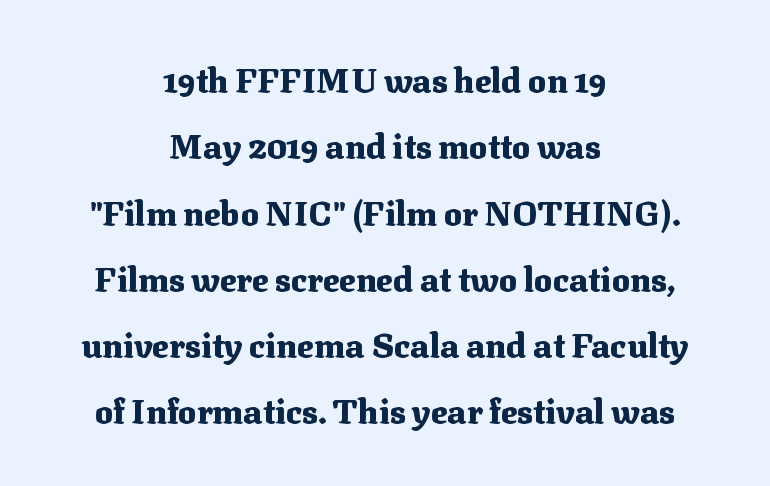
{"serif": "yes", "italic": "no", "bold": "yes", "weight": "heavy", "width": "normal", "stroke_contrast": "medium", "x_height": "medium", "monospaced": "no", "underline": "no", "align": "center", "line_spacing": "loose", "line_spacing_ratio": 1.95, "letter_spacing": "normal", "letter_spacing_em": 0.0, "glyph_px": 34}
